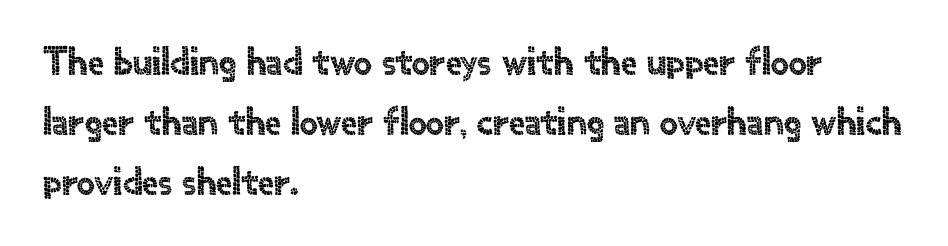
{"serif": "no", "italic": "no", "width": "normal", "x_height": "small", "monospaced": "no", "underline": "no", "align": "left", "line_spacing": "normal", "line_spacing_ratio": 1.5, "letter_spacing": "normal", "letter_spacing_em": 0.0, "glyph_px": 40}
